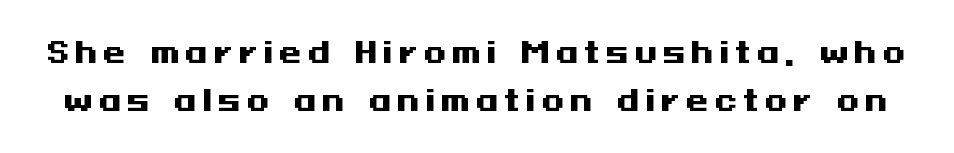
The image shows 29 px heavy, wide sans-serif type, upright; set normal line spacing (1.66x), unusually wide letter spacing (+0.2 em), not underlined; medium stroke contrast and a medium x-height.
